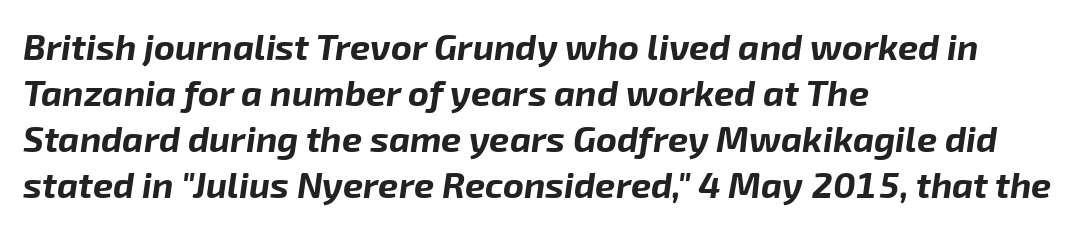
The image shows 36 px bold type, italic (leaning right); set left-aligned, normal line spacing (1.28x), normal letter spacing, not underlined; low stroke contrast and a medium x-height.
